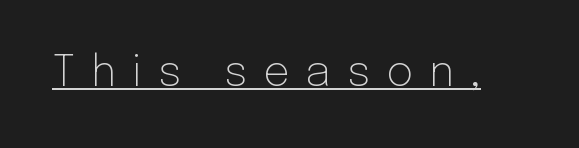
Q: Is the text bold? A: No.
Q: Is the text italic (slanted)? A: No, it is upright.
Q: Is the typeface a serif or a sans-serif typeface? A: Sans-serif.
Q: Is the text underlined? A: Yes.
Q: Is the spacing between letters normal or unusually wide? A: Unusually wide.
Q: Width (condensed, normal, or wide)? A: Normal.
Q: Stroke contrast? A: Low.
Q: x-height? A: Medium.
Q: Monospaced? A: No.
